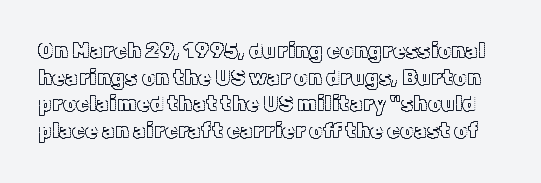
Q: Is the text italic (slanted)? A: No, it is upright.
Q: Is the text underlined? A: No.
Q: Is the spacing between letters normal or unusually wide? A: Normal.
Q: Is the spacing between lines tight, normal or loose? A: Normal.
